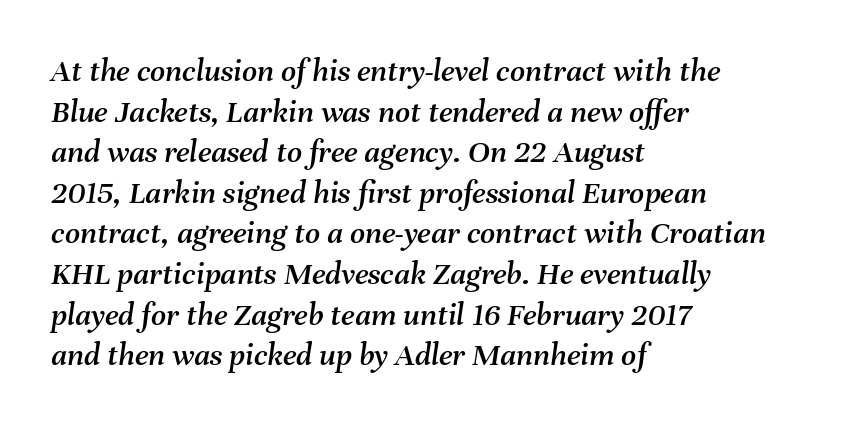
Reading down the block, your eye returns to a fixed left position each line. Varying glyph widths throughout — classic text-font behaviour. Letters rest on an invisible, unmarked baseline. The type is set solid horizontally, with unmodified tracking. Italic: yes, the glyphs are oblique.
